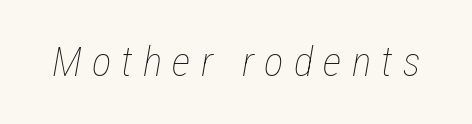
The image shows 41 px thin, condensed type, italic (leaning right); set unusually wide letter spacing (+0.25 em), not underlined; low stroke contrast and a medium x-height.
